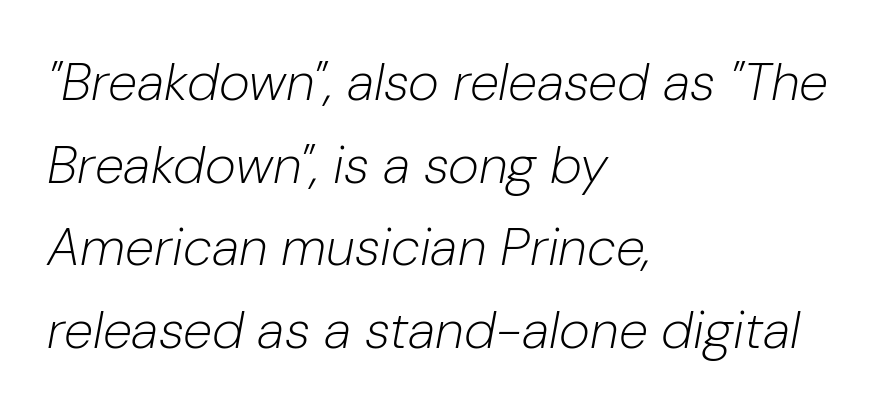
{"italic": "yes", "lean": "right", "slant_degrees": 10, "bold": "no", "weight": "light", "width": "normal", "stroke_contrast": "low", "x_height": "medium", "monospaced": "no", "underline": "no", "align": "left", "line_spacing": "normal", "line_spacing_ratio": 1.56, "letter_spacing": "normal", "letter_spacing_em": 0.0, "glyph_px": 53}
